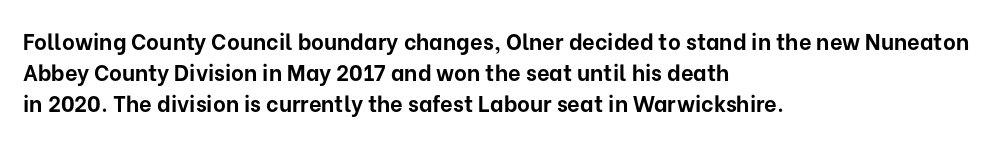
Q: Is the text bold? A: Yes.
Q: Is the text italic (slanted)? A: No, it is upright.
Q: Is the text underlined? A: No.
Q: How is the paragraph aligned? A: Left-aligned.
Q: Is the spacing between letters normal or unusually wide? A: Normal.
Q: Is the spacing between lines tight, normal or loose? A: Normal.
